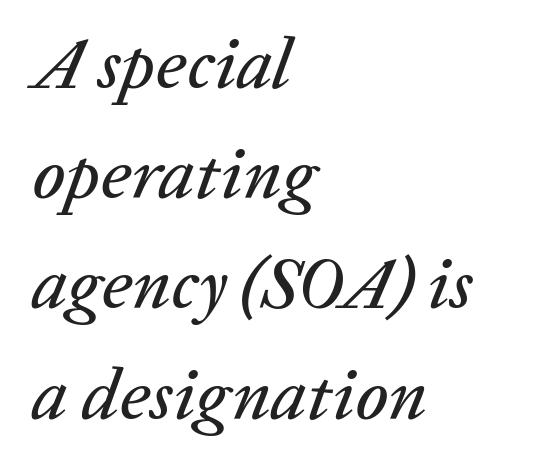
Is this a fixed-width face? No — the glyphs have proportional, varying widths. The type is set solid horizontally, with unmodified tracking. Bare-footed words on every line. This rendering uses left alignment, leaving the right contour irregular. It's the slanting kind of type. Honestly, the row spacing looks completely unremarkable.
